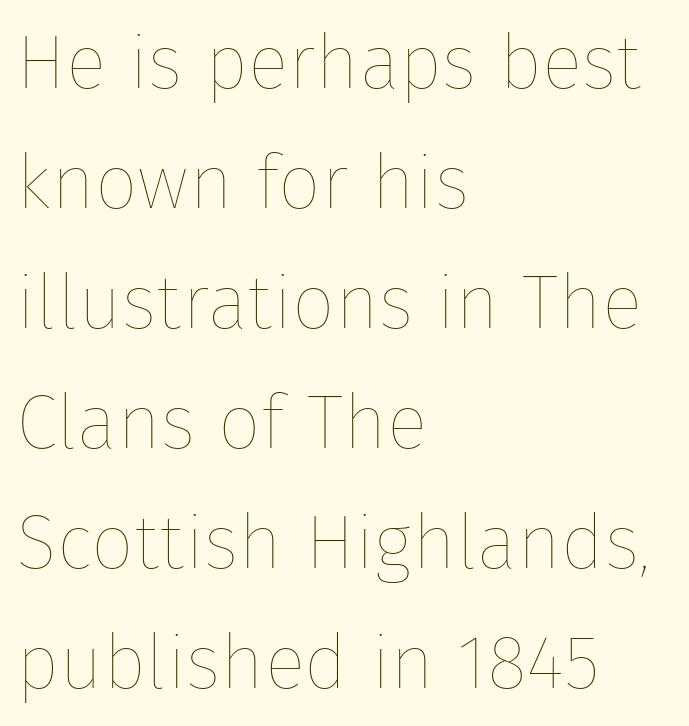
Q: Is the text bold? A: No.
Q: Is the text italic (slanted)? A: No, it is upright.
Q: Is the text underlined? A: No.
Q: How is the paragraph aligned? A: Left-aligned.
Q: Is the spacing between letters normal or unusually wide? A: Normal.
Q: Is the spacing between lines tight, normal or loose? A: Normal.
Q: Width (condensed, normal, or wide)? A: Normal.
Q: Stroke contrast? A: Low.
Q: x-height? A: Medium.
Q: Monospaced? A: No.
